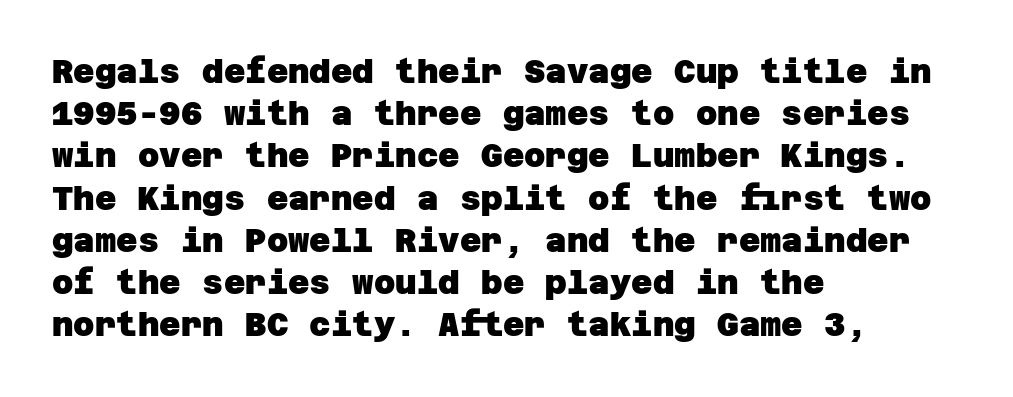
{"serif": "no", "bold": "yes", "weight": "heavy", "width": "normal", "stroke_contrast": "low", "x_height": "large", "underline": "no", "align": "left", "line_spacing": "normal", "line_spacing_ratio": 1.28, "letter_spacing": "normal", "letter_spacing_em": 0.0, "glyph_px": 33}
